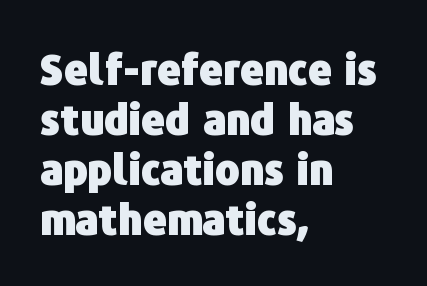
Q: Is the text bold? A: Yes.
Q: Is the text italic (slanted)? A: No, it is upright.
Q: Is the typeface a serif or a sans-serif typeface? A: Sans-serif.
Q: Is the text underlined? A: No.
Q: How is the paragraph aligned? A: Left-aligned.
Q: Is the spacing between letters normal or unusually wide? A: Normal.
Q: Width (condensed, normal, or wide)? A: Normal.
Q: Stroke contrast? A: Low.
Q: x-height? A: Medium.
Q: Monospaced? A: No.
